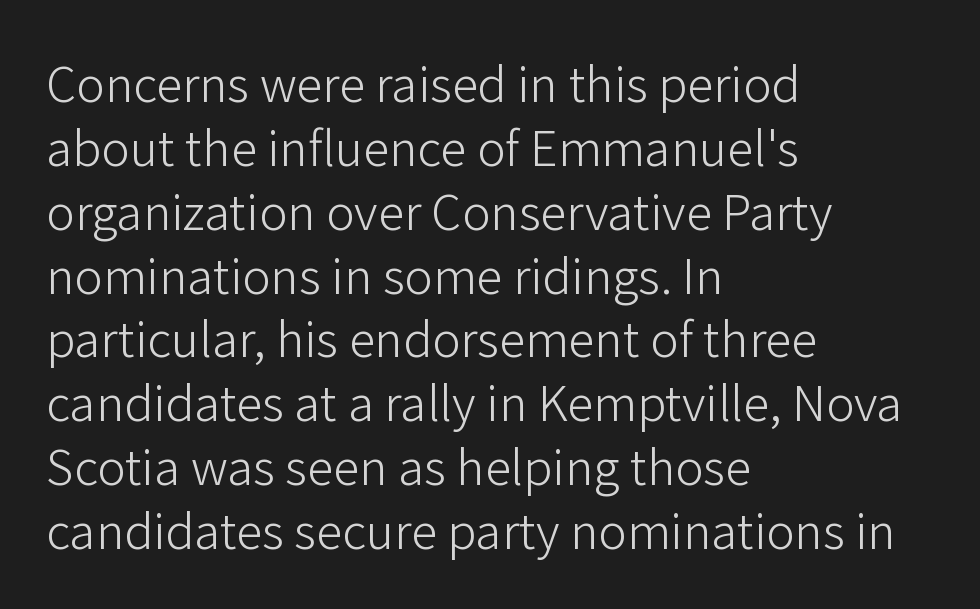
Q: Is the text bold? A: No.
Q: Is the text italic (slanted)? A: No, it is upright.
Q: Is the typeface a serif or a sans-serif typeface? A: Sans-serif.
Q: Is the text underlined? A: No.
Q: How is the paragraph aligned? A: Left-aligned.
Q: Is the spacing between letters normal or unusually wide? A: Normal.
Q: Is the spacing between lines tight, normal or loose? A: Normal.
Q: Width (condensed, normal, or wide)? A: Normal.
Q: Stroke contrast? A: Low.
Q: x-height? A: Medium.
Q: Monospaced? A: No.
